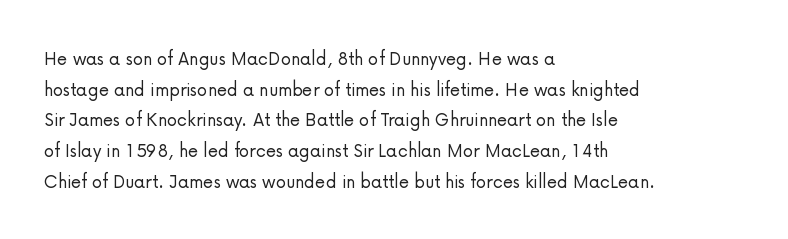
The strip under each line holds only bare page. The lines in this sample share a left origin and differ only in where they stop. The block of text has a typical density, with ordinary space between rows. A typesetter would call this zero additional tracking. Each stroke keeps to a modest, everyday thickness or less. Style check: upright.
